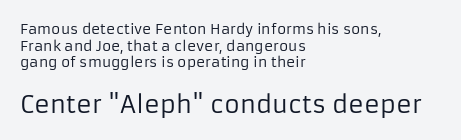
{"italic": "no", "bold": "no", "underline": "no", "align": "left", "line_spacing_ratio": 1.18, "letter_spacing": "normal", "letter_spacing_em": 0.0, "larger_block": "second", "size_ratio": 1.71, "glyph_px": 24}
